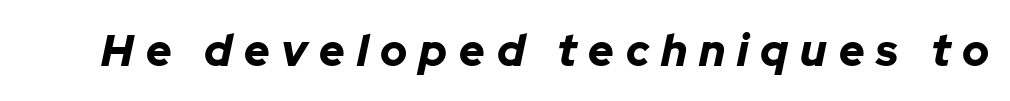
The image shows 44 px bold type, italic (leaning right); set unusually wide letter spacing (+0.27 em), not underlined; low stroke contrast and a medium x-height.
